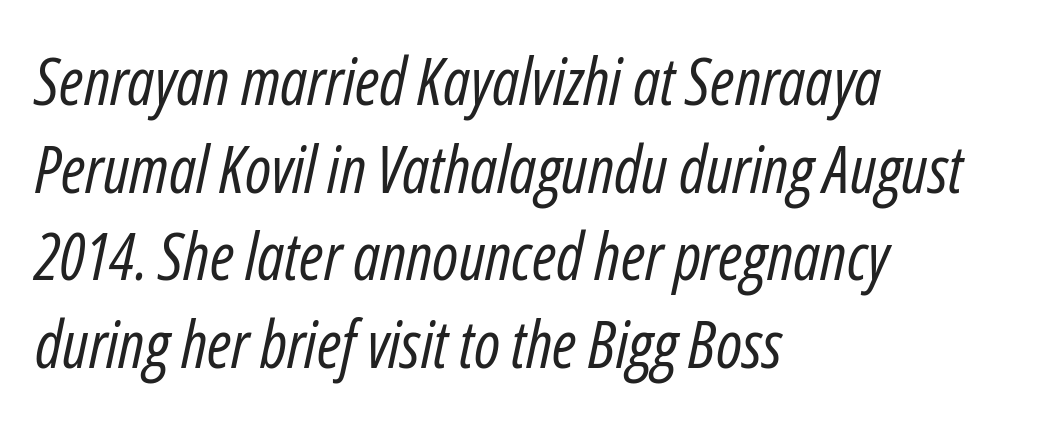
The image shows 65 px regular-weight, condensed type, italic (leaning right); set left-aligned, normal line spacing (1.35x), normal letter spacing, not underlined; low stroke contrast and a medium x-height.
